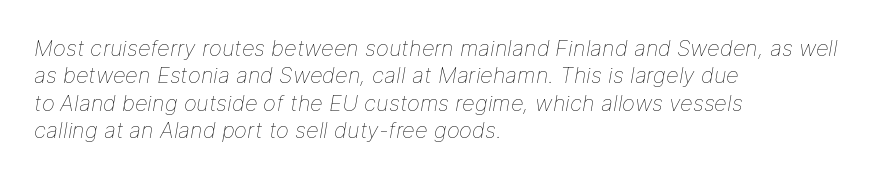
No letter is thick-stroked: the sample isn't bold. The compositor pushed each line to the left boundary. Decoration check: the copy has no underline. Default kerning and tracking; the words read as compact shapes.
